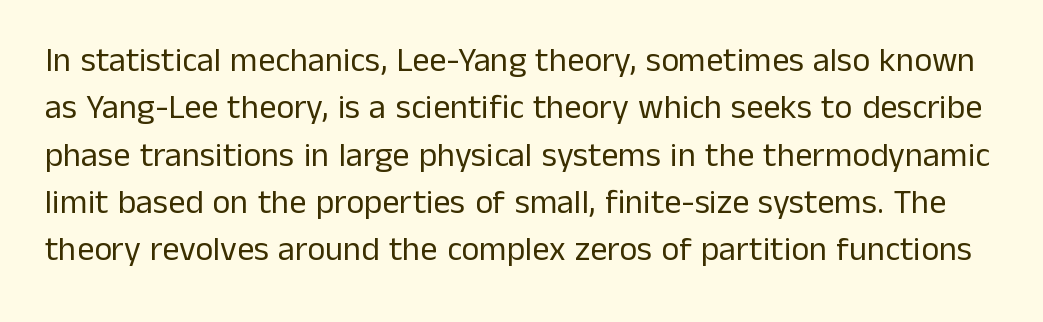
Rule under the text: the space is simply empty. The typeface chosen for these lines omits serifs. Nobody touched the tracking dial on this one. The rendering uses natural spacing where letterforms have individual widths. Do the letters lean? They stand straight. The block of text has a typical density, with ordinary space between rows.
